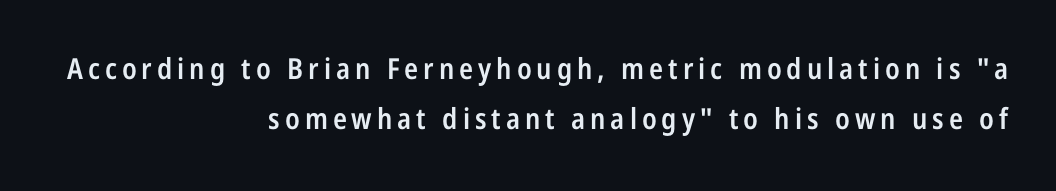
Q: Is the text bold? A: Semi-bold.
Q: Is the text italic (slanted)? A: No, it is upright.
Q: Is the typeface a serif or a sans-serif typeface? A: Sans-serif.
Q: Is the text underlined? A: No.
Q: How is the paragraph aligned? A: Right-aligned.
Q: Width (condensed, normal, or wide)? A: Condensed.
Q: Stroke contrast? A: Low.
Q: x-height? A: Medium.
Q: Monospaced? A: No.
